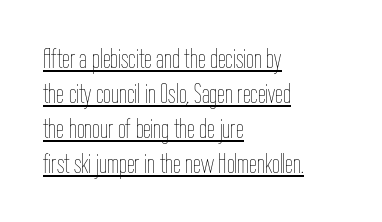
Q: Is the text bold? A: No.
Q: Is the text italic (slanted)? A: No, it is upright.
Q: Is the text underlined? A: Yes.
Q: How is the paragraph aligned? A: Left-aligned.
Q: Is the spacing between letters normal or unusually wide? A: Normal.
Q: Is the spacing between lines tight, normal or loose? A: Normal.
Q: Width (condensed, normal, or wide)? A: Condensed.
Q: Stroke contrast? A: Low.
Q: x-height? A: Medium.
Q: Monospaced? A: No.
